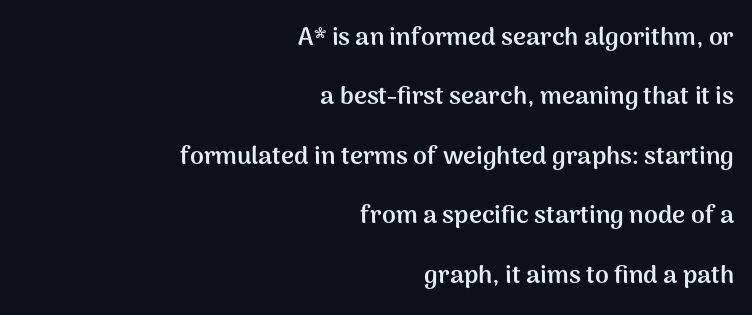
The image shows 25 px bold type, upright; set right-aligned, loose line spacing (2.38x), normal letter spacing, not underlined.
